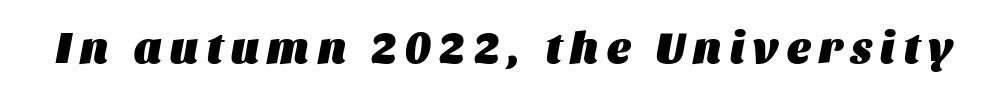
Q: Is the text bold? A: Yes.
Q: Is the text italic (slanted)? A: Yes, it leans right by about 11 degrees.
Q: Is the text underlined? A: No.
Q: Is the spacing between letters normal or unusually wide? A: Unusually wide.
Q: Width (condensed, normal, or wide)? A: Normal.
Q: Stroke contrast? A: Medium.
Q: x-height? A: Large.
Q: Monospaced? A: No.
